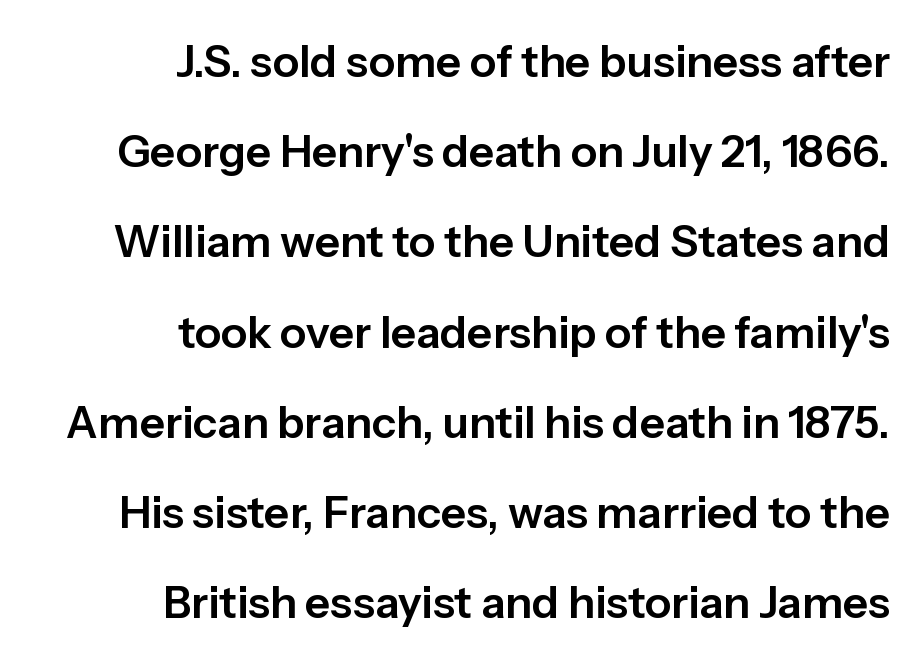
Tall strokes in this sample are plumb rather than angled. These lines are rendered in a variable-pitch font. Is this a sans? Yes — the strokes have no serifs. Reading down the block, your eye finds every line finishing at a fixed right position. Underline: absent.
